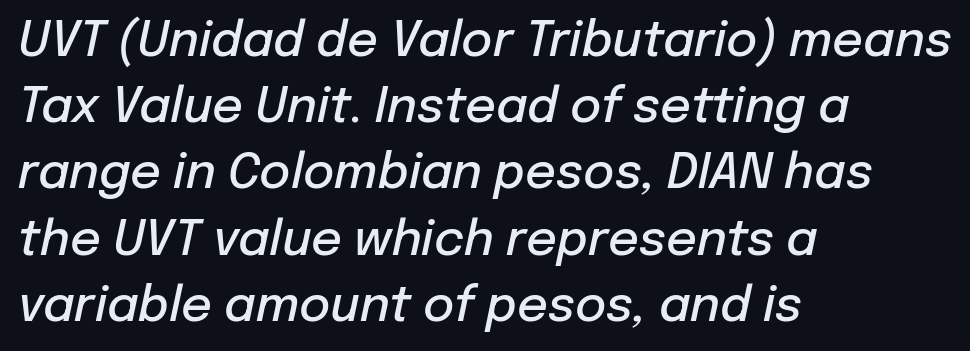
The image shows 48 px semibold type, italic (leaning right); set left-aligned, normal line spacing (1.38x), normal letter spacing, not underlined; low stroke contrast and a medium x-height.
